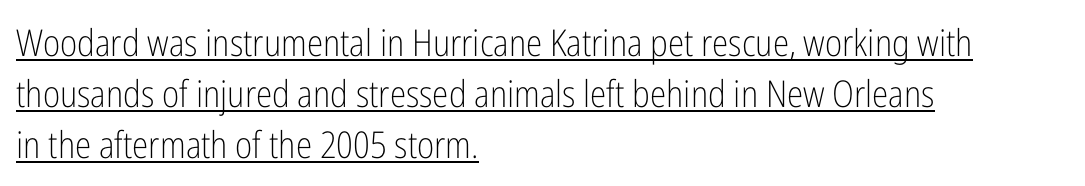
Q: Is the text bold? A: No.
Q: Is the text italic (slanted)? A: No, it is upright.
Q: Is the typeface a serif or a sans-serif typeface? A: Sans-serif.
Q: Is the text underlined? A: Yes.
Q: How is the paragraph aligned? A: Left-aligned.
Q: Is the spacing between letters normal or unusually wide? A: Normal.
Q: Is the spacing between lines tight, normal or loose? A: Normal.
Q: Width (condensed, normal, or wide)? A: Condensed.
Q: Stroke contrast? A: Low.
Q: x-height? A: Medium.
Q: Monospaced? A: No.
